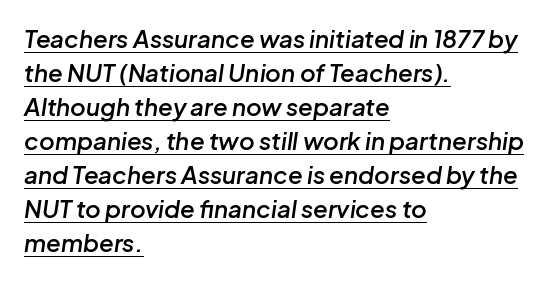
{"italic": "yes", "lean": "right", "slant_degrees": 8, "bold": "semi", "underline": "yes", "align": "left", "line_spacing": "normal", "line_spacing_ratio": 1.42, "letter_spacing": "normal", "letter_spacing_em": 0.0, "glyph_px": 24}
